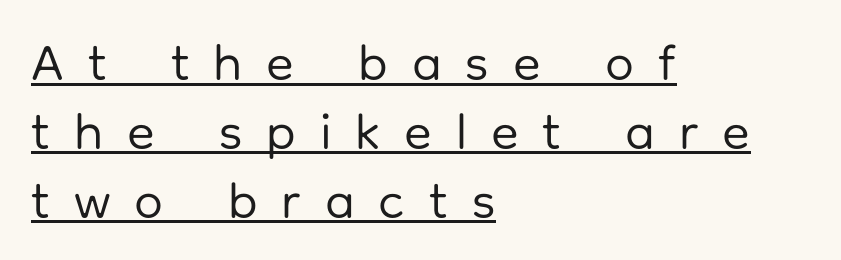
Q: Is the text bold? A: No.
Q: Is the text italic (slanted)? A: No, it is upright.
Q: Is the typeface a serif or a sans-serif typeface? A: Sans-serif.
Q: Is the text underlined? A: Yes.
Q: How is the paragraph aligned? A: Left-aligned.
Q: Is the spacing between letters normal or unusually wide? A: Unusually wide.
Q: Is the spacing between lines tight, normal or loose? A: Normal.
Q: Width (condensed, normal, or wide)? A: Normal.
Q: Stroke contrast? A: Low.
Q: x-height? A: Medium.
Q: Monospaced? A: No.
